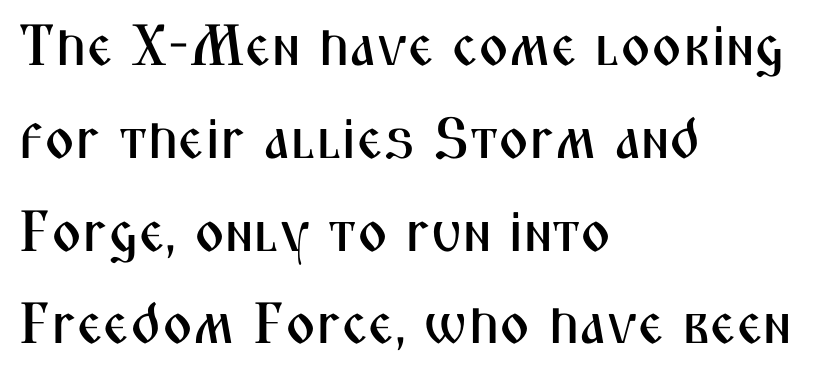
Q: Is the text italic (slanted)? A: No, it is upright.
Q: Is the typeface a serif or a sans-serif typeface? A: Sans-serif.
Q: Is the text underlined? A: No.
Q: How is the paragraph aligned? A: Left-aligned.
Q: Is the spacing between letters normal or unusually wide? A: Normal.
Q: Is the spacing between lines tight, normal or loose? A: Normal.
Q: Width (condensed, normal, or wide)? A: Condensed.
Q: Stroke contrast? A: Medium.
Q: x-height? A: Medium.
Q: Monospaced? A: No.
